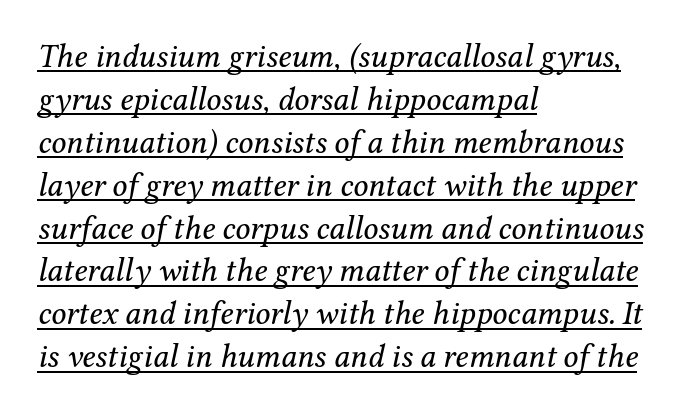
{"serif": "yes", "italic": "yes", "lean": "right", "slant_degrees": 12, "bold": "no", "weight": "regular", "width": "normal", "stroke_contrast": "medium", "x_height": "medium", "monospaced": "no", "underline": "yes", "align": "left", "line_spacing": "normal", "line_spacing_ratio": 1.3, "letter_spacing": "normal", "letter_spacing_em": 0.0, "glyph_px": 33}
